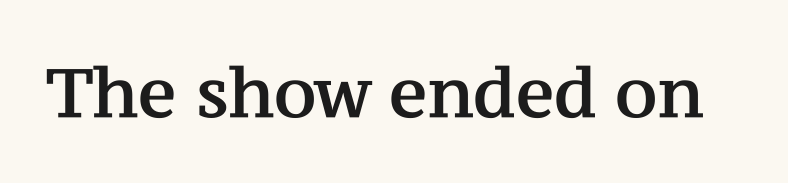
The image shows 68 px serif type, upright; set normal letter spacing, not underlined; medium stroke contrast and a medium x-height.
